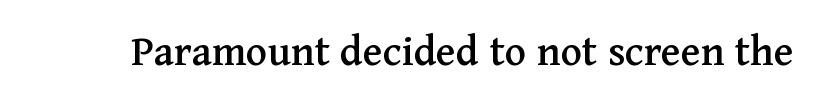
The image shows 45 px serif type, upright; set normal letter spacing, not underlined; medium stroke contrast and a medium x-height.
